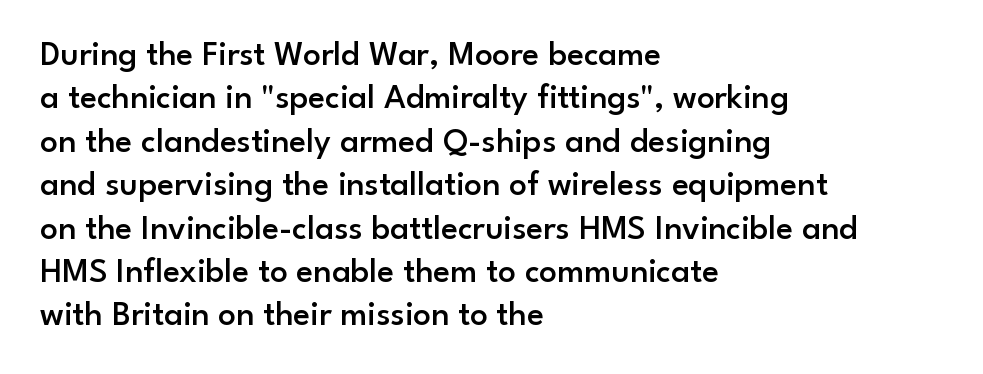
Which margin do the lines hug? The left one — the right edge is uneven. The passage shown is typed in a proportional face where columns would drift. Posture: upright roman. Check the space under the baseline: it is left empty. The sample has been set in demibold, a notch under bold. Does extra space separate the letters? No, they use regular spacing.
